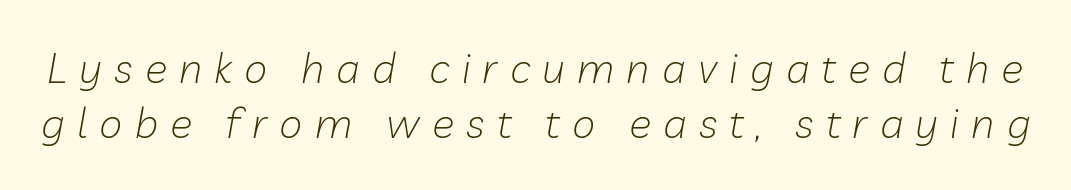
{"italic": "yes", "lean": "right", "slant_degrees": 10, "bold": "no", "weight": "light", "width": "normal", "stroke_contrast": "low", "x_height": "medium", "monospaced": "no", "underline": "no", "line_spacing": "normal", "line_spacing_ratio": 1.31, "letter_spacing": "wide", "letter_spacing_em": 0.29, "glyph_px": 42}
